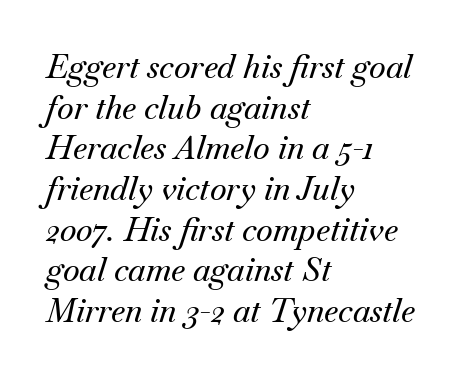
The image shows 32 px serif type, italic (leaning right); set left-aligned, normal line spacing (1.27x), normal letter spacing, not underlined; medium stroke contrast and a small x-height.
